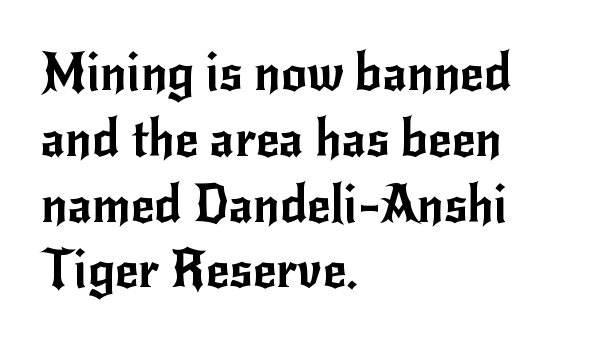
If you measured baseline to baseline, you'd find a middling distance. Letterform terminals end flat and unadorned throughout the passage. Tracking here is standard; glyphs follow each other at the usual distance. The font's upright variant was chosen for this text. Plain, unruled lines of type. The compositor pushed each line to the left boundary.
